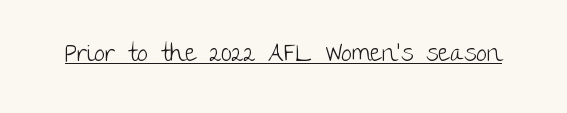
The letterforms sit at book weight or below. Posture: upright roman. Here the glyphs are tracked normally, forming tight word shapes. The words here are underlined.
